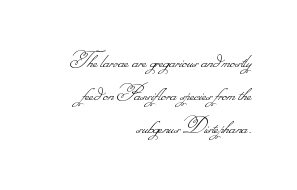
{"bold": "no", "underline": "no", "align": "right", "line_spacing": "normal", "line_spacing_ratio": 1.38, "letter_spacing": "normal", "letter_spacing_em": 0.0, "glyph_px": 24}
